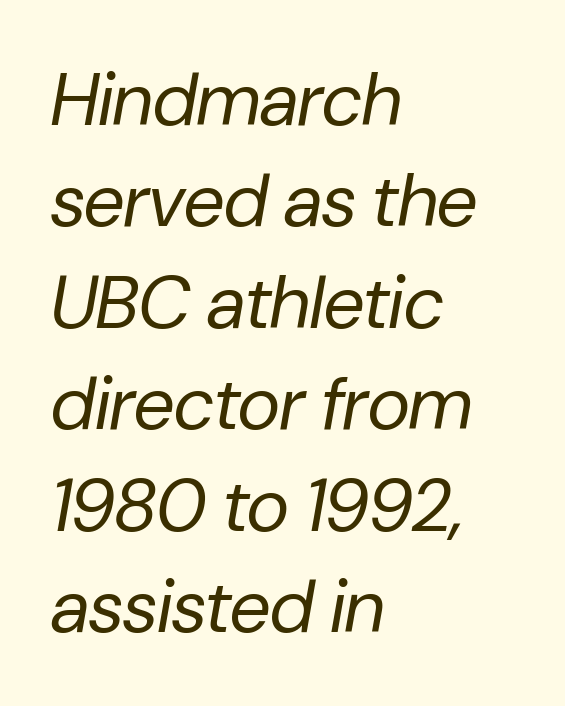
Q: Is the text bold? A: No.
Q: Is the text italic (slanted)? A: Yes, it leans right by about 10 degrees.
Q: Is the text underlined? A: No.
Q: How is the paragraph aligned? A: Left-aligned.
Q: Is the spacing between letters normal or unusually wide? A: Normal.
Q: Is the spacing between lines tight, normal or loose? A: Normal.
Q: Width (condensed, normal, or wide)? A: Normal.
Q: Stroke contrast? A: Low.
Q: x-height? A: Medium.
Q: Monospaced? A: No.
